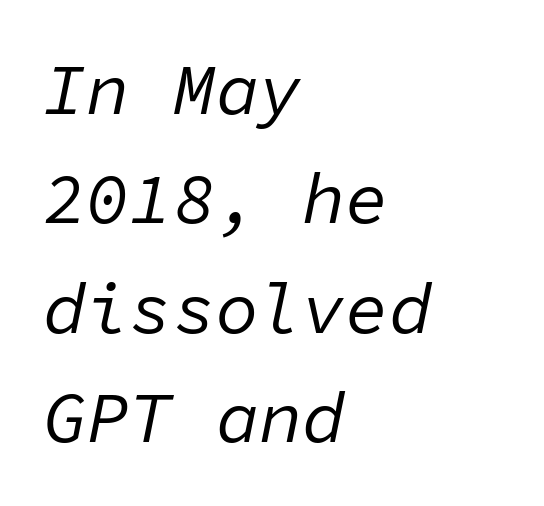
{"italic": "yes", "lean": "right", "slant_degrees": 11, "bold": "no", "weight": "regular", "width": "normal", "stroke_contrast": "low", "x_height": "medium", "monospaced": "yes", "underline": "no", "align": "left", "line_spacing": "normal", "line_spacing_ratio": 1.52, "letter_spacing": "normal", "letter_spacing_em": 0.0, "glyph_px": 72}
